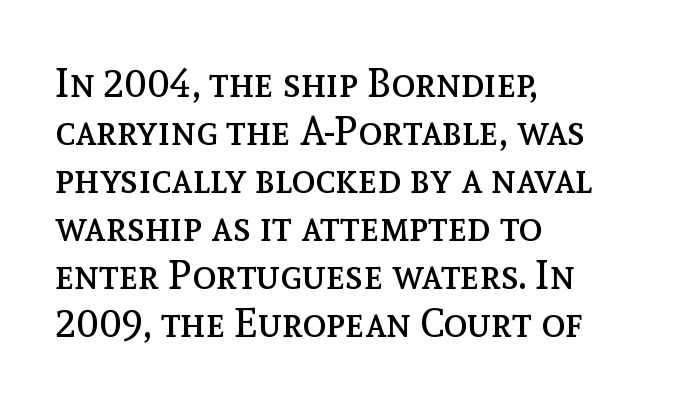
Q: Is the text bold? A: No.
Q: Is the text italic (slanted)? A: No, it is upright.
Q: Is the text underlined? A: No.
Q: How is the paragraph aligned? A: Left-aligned.
Q: Is the spacing between letters normal or unusually wide? A: Normal.
Q: Width (condensed, normal, or wide)? A: Normal.
Q: x-height? A: Medium.
Q: Monospaced? A: No.
